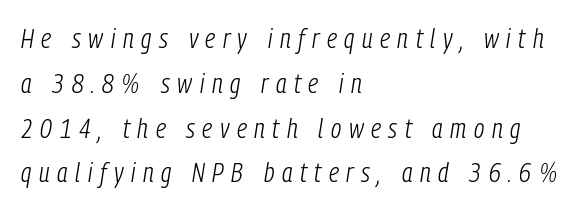
A classic flush-left, rag-right setting is used for this passage. The lines sit at an ordinary, default distance from one another. The typography opts for an oblique posture over an upright one. There is plenty of visible air inserted between adjacent glyphs. No letter is thick-stroked: the sample isn't bold. A bare baseline throughout the passage.
